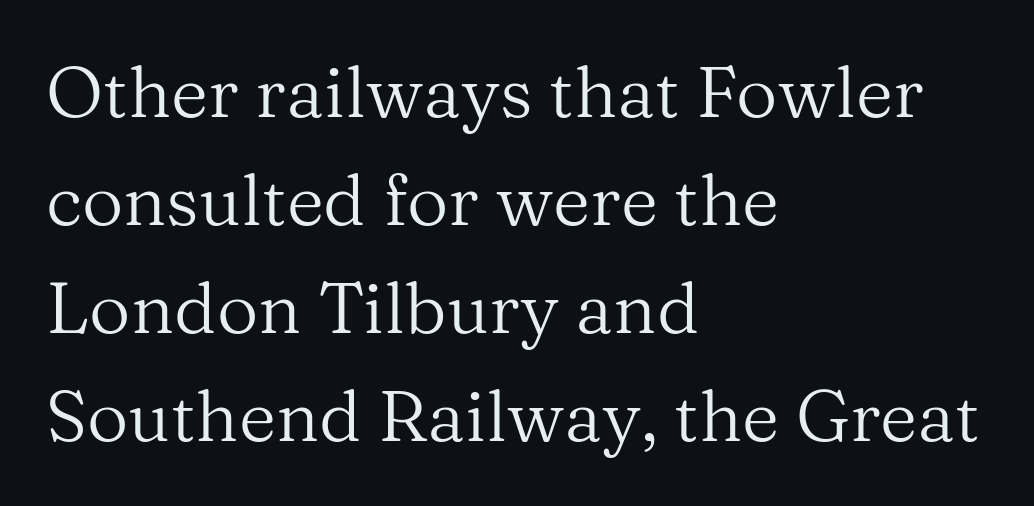
Vertical strokes here are truly vertical. The compositor pushed each line to the left boundary. Serif or sans? Serif — the stroke terminals have little feet. Leading: standard.
